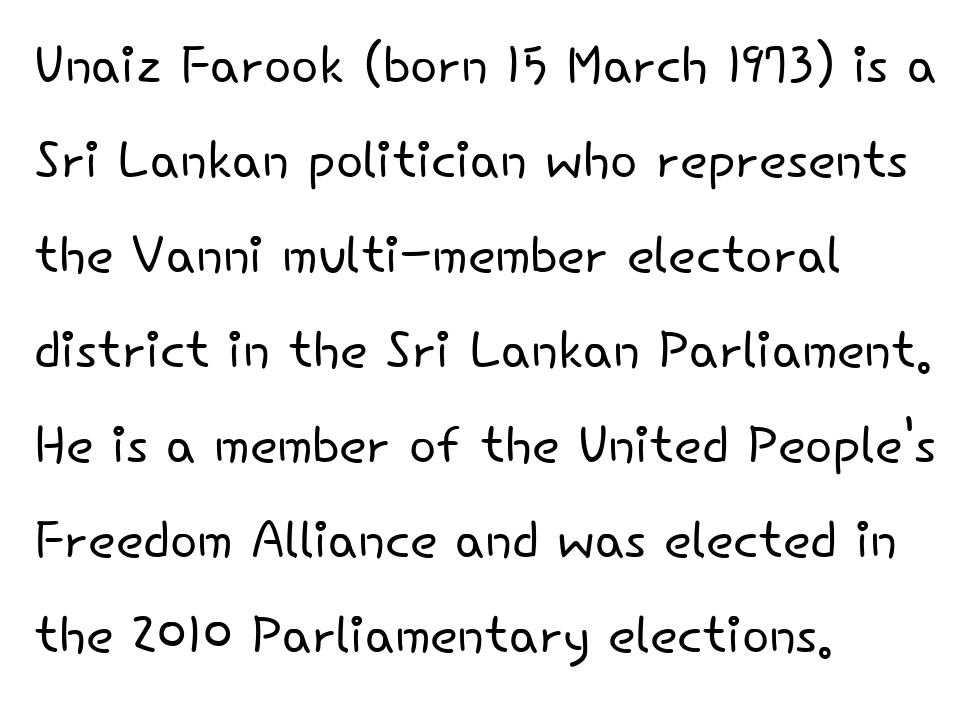
{"serif": "no", "italic": "no", "bold": "no", "weight": "light", "width": "normal", "stroke_contrast": "low", "x_height": "small", "monospaced": "no", "underline": "no", "align": "left", "line_spacing": "normal", "line_spacing_ratio": 1.32, "letter_spacing": "normal", "letter_spacing_em": 0.0, "glyph_px": 72}
